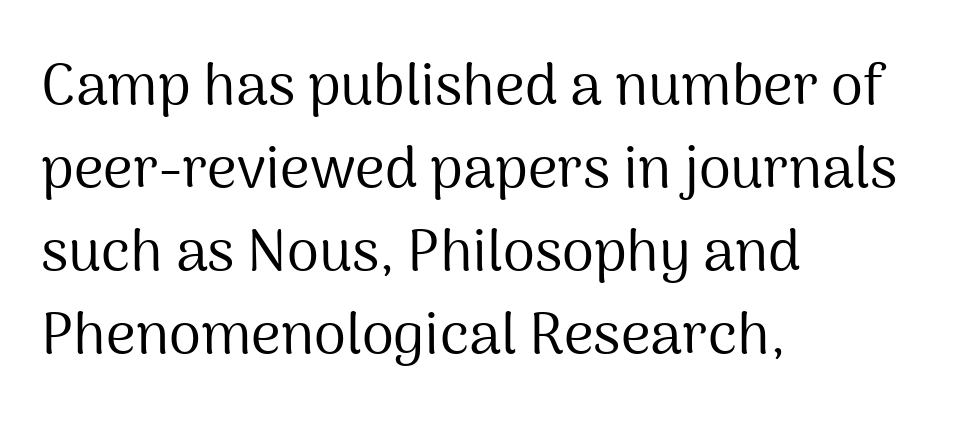
Do the characters align in a grid? No, the font is proportional. The letterforms sit at book weight or below. Every stem runs plumb, perpendicular to the baseline. Letter spacing: default. Layout note: lines flush left. How would I describe the line gaps? Plain and ordinary.
